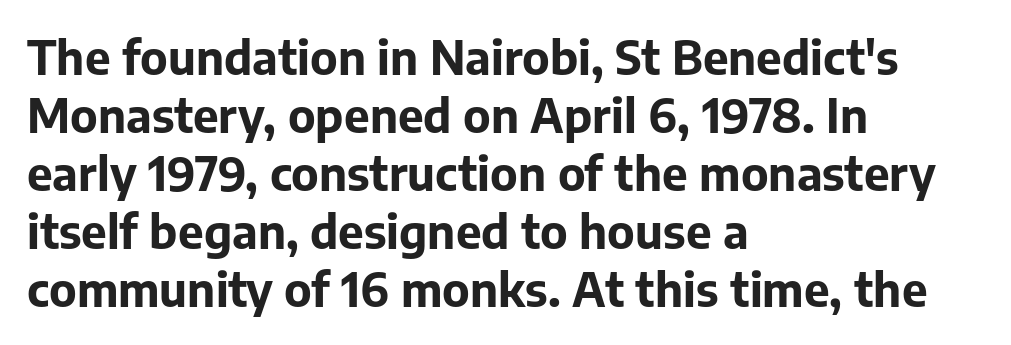
These lines carry a lot of weight — the face is fully bold. Between one letter and the next there's only the usual sliver of space. You could not count columns in this text — the font is proportionally spaced. Which margin do the lines hug? The left one — the right edge is uneven. These lines were composed using upright roman letters.
